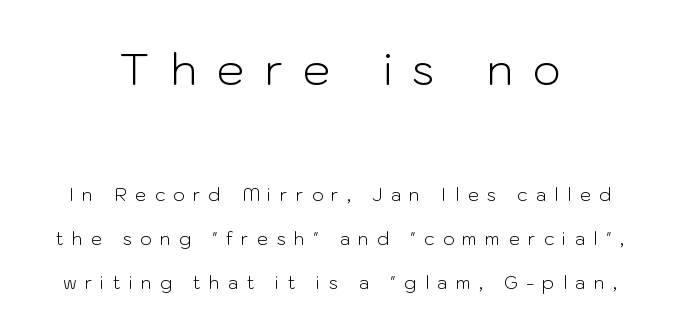
Does the lettering tilt? It doesn't — this is upright. Unbolded letterforms with no extra heft. Letter spacing: wide. The passage shown is not underscored anywhere.
